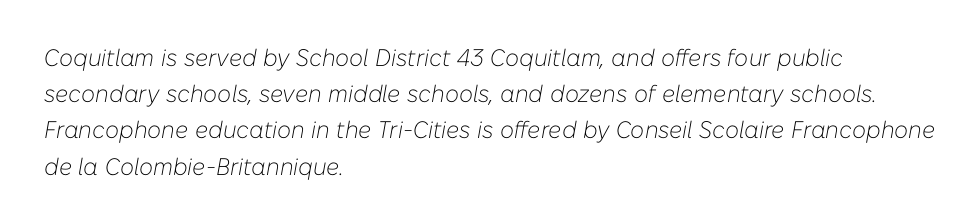
The image shows 24 px text type, italic (leaning right); set left-aligned, normal line spacing (1.51x), normal letter spacing, not underlined.
